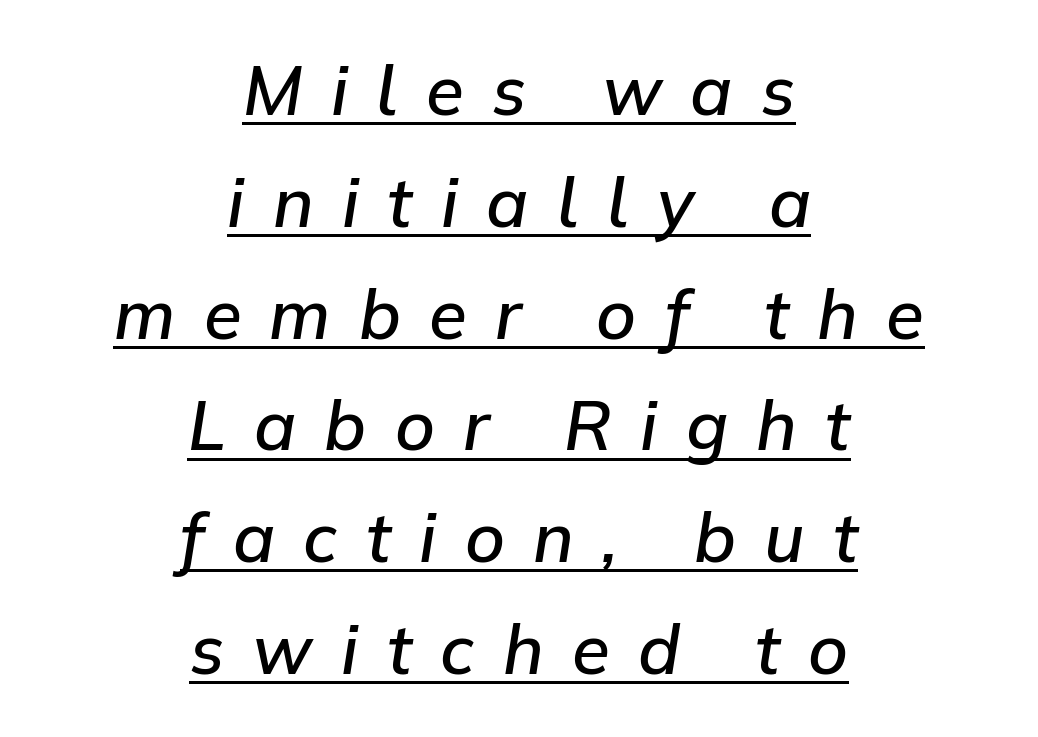
Q: Is the text bold? A: Semi-bold.
Q: Is the text italic (slanted)? A: Yes, it leans right by about 9 degrees.
Q: Is the text underlined? A: Yes.
Q: How is the paragraph aligned? A: Centered.
Q: Is the spacing between letters normal or unusually wide? A: Unusually wide.
Q: Is the spacing between lines tight, normal or loose? A: Normal.
Q: Width (condensed, normal, or wide)? A: Normal.
Q: Stroke contrast? A: Low.
Q: x-height? A: Medium.
Q: Monospaced? A: No.
